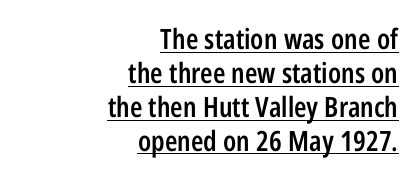
The image shows 28 px semibold, condensed sans-serif type, upright; set right-aligned, line spacing 1.21x, normal letter spacing, underlined; low stroke contrast and a medium x-height.
